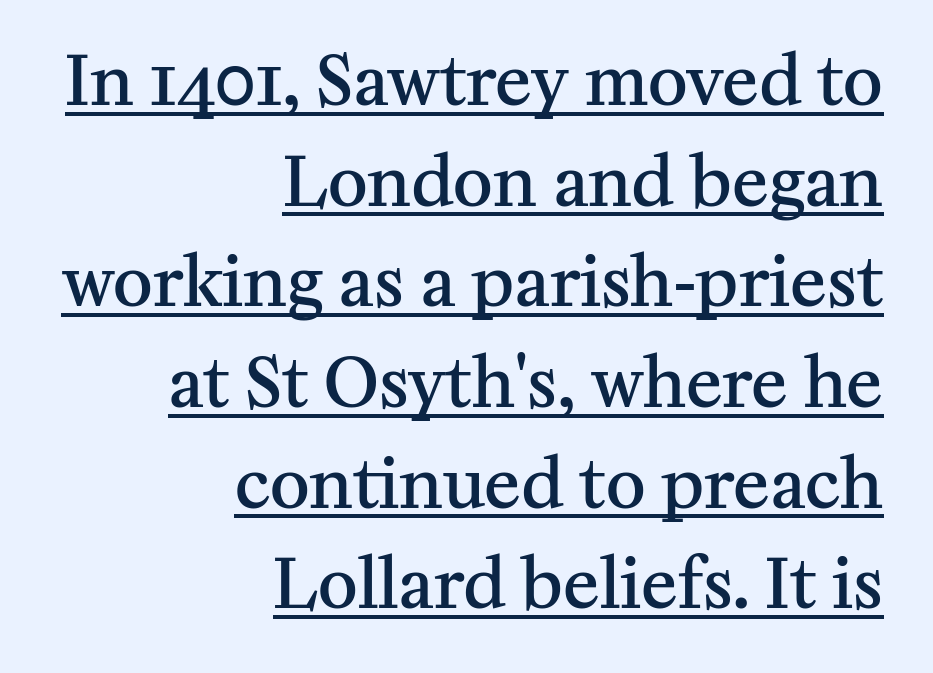
The image shows 68 px semibold serif type, upright; set right-aligned, normal line spacing (1.48x), normal letter spacing, underlined; medium stroke contrast and a medium x-height.
